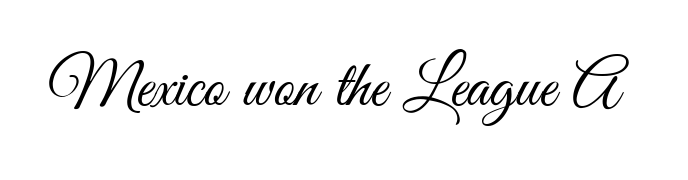
{"serif": "no", "bold": "no", "weight": "light", "width": "condensed", "stroke_contrast": "medium", "x_height": "small", "monospaced": "no", "underline": "no", "letter_spacing": "normal", "letter_spacing_em": 0.0, "glyph_px": 66}
